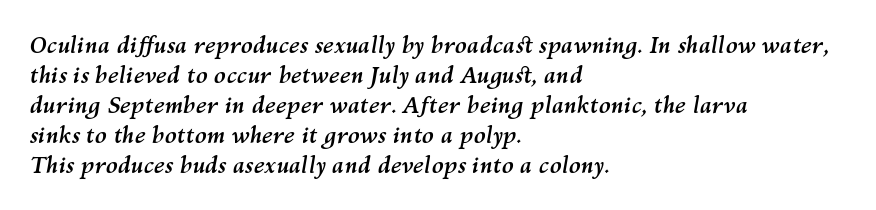
{"italic": "yes", "lean": "right", "slant_degrees": 10, "bold": "yes", "underline": "no", "align": "left", "line_spacing": "normal", "line_spacing_ratio": 1.36, "letter_spacing": "normal", "letter_spacing_em": 0.0, "glyph_px": 22}
